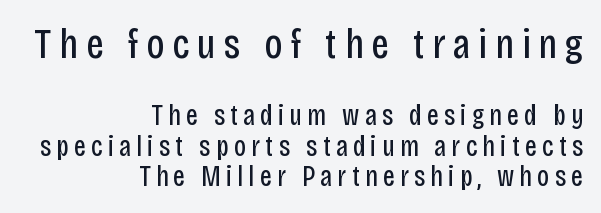
{"serif": "no", "italic": "no", "bold": "no", "weight": "regular", "width": "condensed", "stroke_contrast": "low", "x_height": "large", "monospaced": "no", "underline": "no", "align": "right", "line_spacing": "tight", "line_spacing_ratio": 1.06, "larger_block": "first", "size_ratio": 1.48, "glyph_px": 43}
